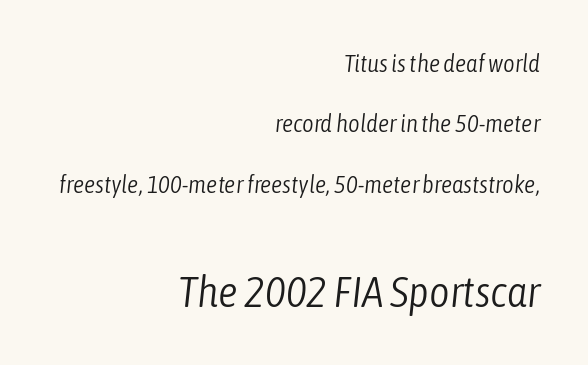
Q: Is the text bold? A: No.
Q: Is the text italic (slanted)? A: Yes, it leans right by about 6 degrees.
Q: Is the text underlined? A: No.
Q: How is the paragraph aligned? A: Right-aligned.
Q: Is the spacing between letters normal or unusually wide? A: Normal.
Q: Is the spacing between lines tight, normal or loose? A: Loose.
Q: Which block of text is set in a larger size, the first (top) or the second (bottom)? A: The second (bottom) one.
Q: Width (condensed, normal, or wide)? A: Condensed.
Q: Stroke contrast? A: Low.
Q: x-height? A: Medium.
Q: Monospaced? A: No.
